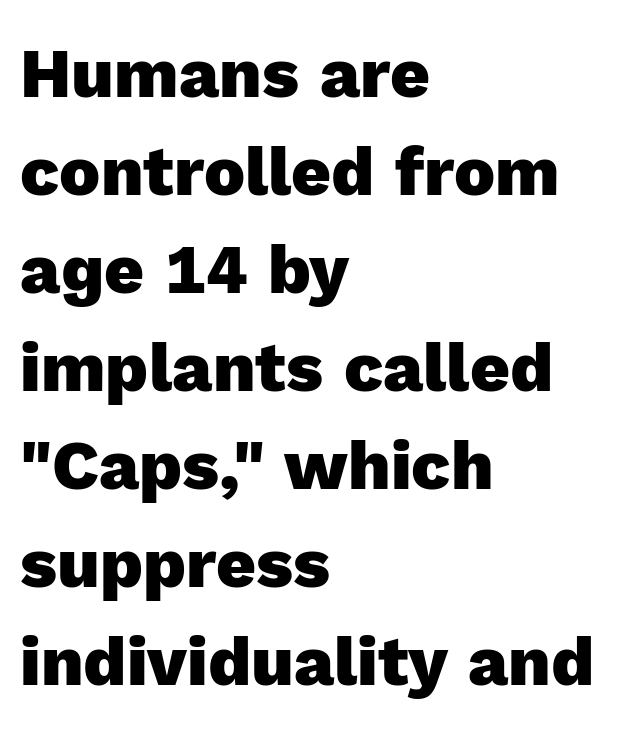
Looks like regular typesetting: each glyph gets only the width it needs. The font family rendered here belongs to the sans-serif group. Visually the block forms a straight wall on the left and a jagged coastline on the right. The typography opts for an upright posture over an oblique one. The leading is moderate, giving the passage an even texture.
